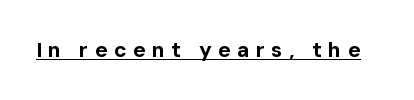
{"italic": "no", "bold": "yes", "underline": "yes", "letter_spacing": "wide", "letter_spacing_em": 0.3, "glyph_px": 21}
